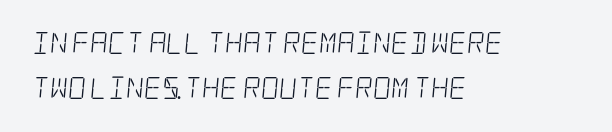
{"bold": "no", "underline": "no", "align": "left", "line_spacing": "loose", "line_spacing_ratio": 2.06, "letter_spacing": "normal", "letter_spacing_em": 0.0, "glyph_px": 22}
